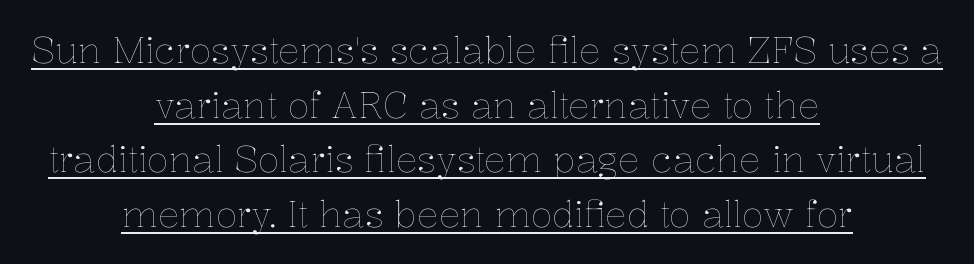
The image shows 36 px thin type, upright; set centered, normal line spacing (1.52x), normal letter spacing, underlined; low stroke contrast and a medium x-height.
